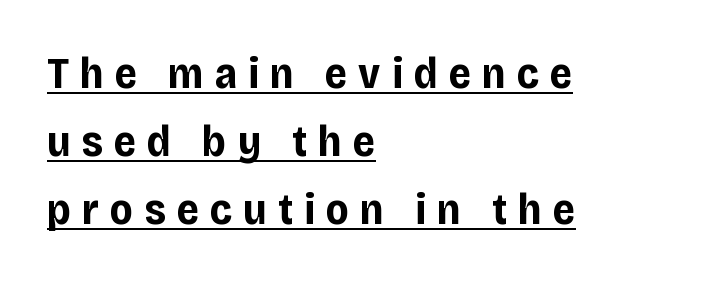
The image shows 44 px bold sans-serif type, upright; set left-aligned, normal line spacing (1.54x), unusually wide letter spacing (+0.25 em), underlined; low stroke contrast and a large x-height.
